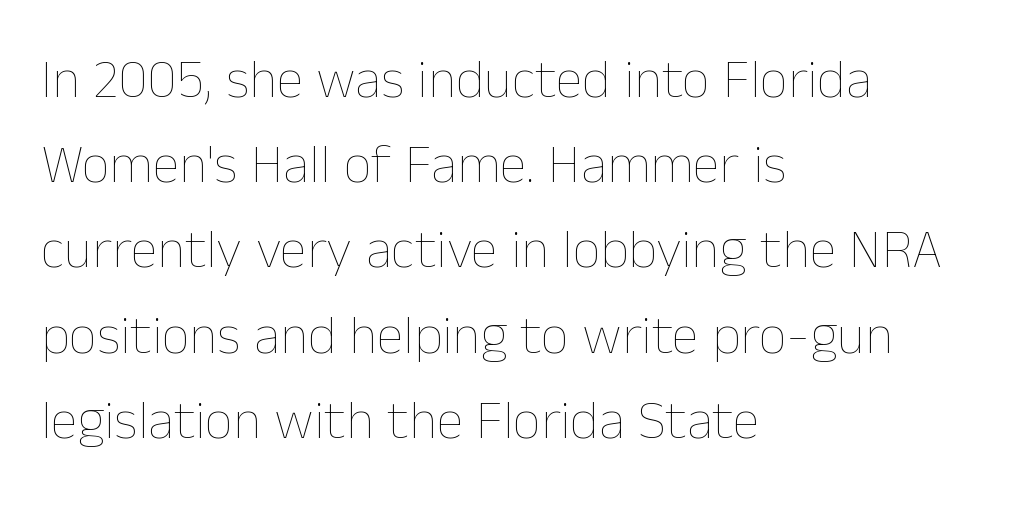
The image shows 55 px thin type, upright; set left-aligned, normal line spacing (1.55x), normal letter spacing, not underlined; low stroke contrast and a medium x-height.
